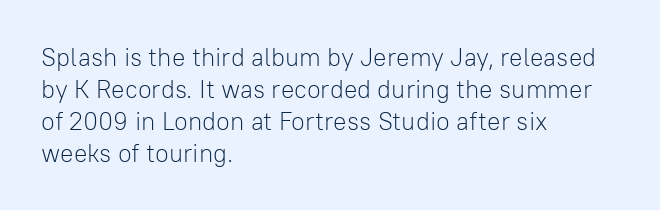
The image shows 25 px text type, upright; set left-aligned, normal line spacing (1.28x), normal letter spacing, not underlined.
